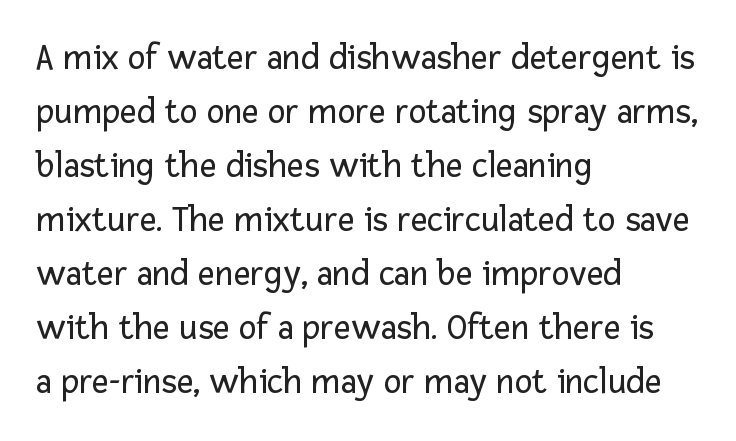
Letterform terminals end flat and unadorned throughout the passage. Caption: face not bold, strokes unweighted. Evenly set lines give the paragraph a standard silhouette. The words here are not underlined. The face used here is proportionally spaced, like ordinary book or web type.
